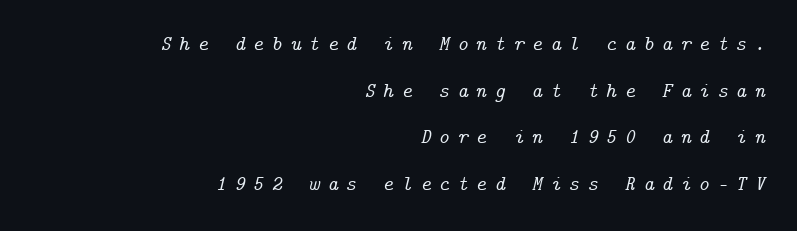
The typography opts for an oblique posture over an upright one. Glyph-to-glyph distance is far greater than everyday printed text. The space directly below the letters is spotless. The rag falls on the left side of this text block. What's the leading like? Stretched, with rows far apart.
